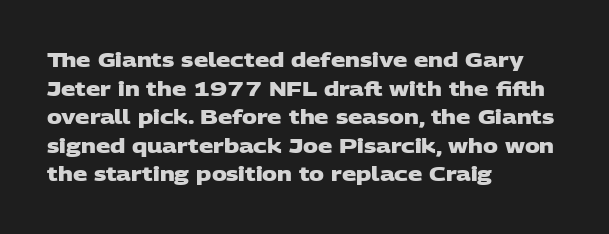
The lines sit at an ordinary, default distance from one another. These lines keep a tight, regular rhythm from letter to letter. How heavy is the stroke? Heavy — this is a bold. Clear beneath every line of the passage. Compared with a centered layout, this one pins lines to the left instead.
